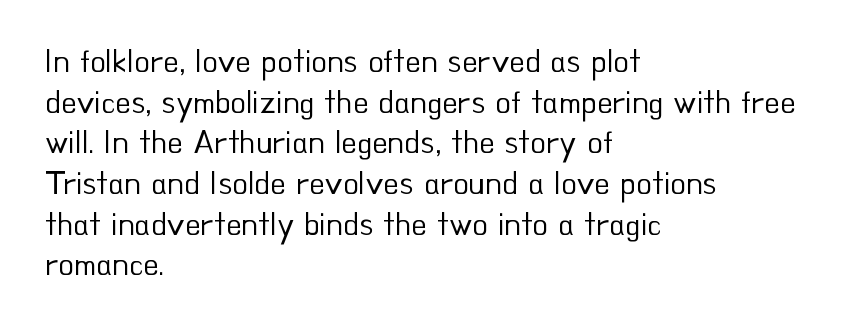
{"serif": "no", "italic": "no", "bold": "no", "weight": "regular", "width": "normal", "stroke_contrast": "low", "x_height": "small", "monospaced": "no", "underline": "no", "align": "left", "line_spacing": "normal", "line_spacing_ratio": 1.27, "letter_spacing": "normal", "letter_spacing_em": 0.0, "glyph_px": 32}
